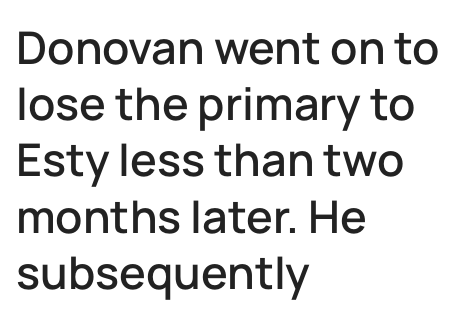
The image shows 45 px sans-serif type, upright; set left-aligned, normal line spacing (1.25x), normal letter spacing, not underlined; low stroke contrast and a medium x-height.
